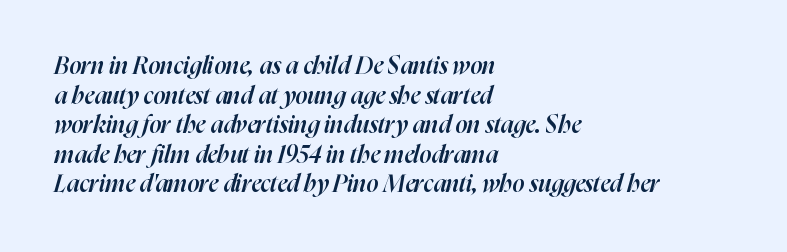
The image shows 24 px text type, italic (leaning right); set left-aligned, line spacing 1.23x, normal letter spacing, not underlined.
